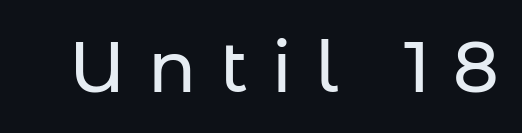
{"serif": "no", "italic": "no", "width": "normal", "stroke_contrast": "low", "x_height": "medium", "monospaced": "no", "underline": "no", "letter_spacing": "wide", "letter_spacing_em": 0.33, "glyph_px": 71}
